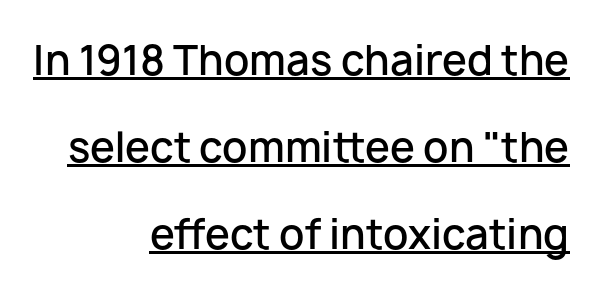
{"serif": "no", "italic": "no", "bold": "semi", "weight": "semibold", "width": "normal", "stroke_contrast": "low", "x_height": "medium", "monospaced": "no", "underline": "yes", "align": "right", "line_spacing": "loose", "line_spacing_ratio": 2.17, "letter_spacing": "normal", "letter_spacing_em": 0.0, "glyph_px": 40}
